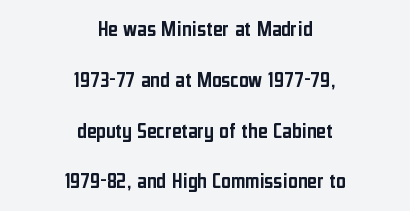
Q: Is the text italic (slanted)? A: No, it is upright.
Q: Is the text underlined? A: No.
Q: How is the paragraph aligned? A: Centered.
Q: Is the spacing between letters normal or unusually wide? A: Normal.
Q: Is the spacing between lines tight, normal or loose? A: Loose.
